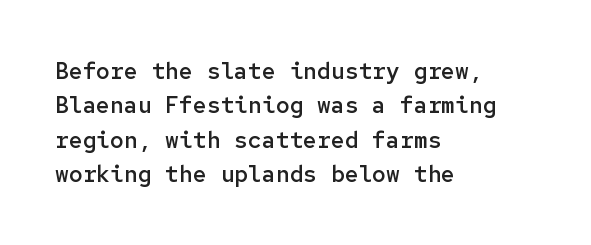
Q: Is the text bold? A: Semi-bold.
Q: Is the text italic (slanted)? A: No, it is upright.
Q: Is the text underlined? A: No.
Q: How is the paragraph aligned? A: Left-aligned.
Q: Is the spacing between letters normal or unusually wide? A: Normal.
Q: Is the spacing between lines tight, normal or loose? A: Normal.
